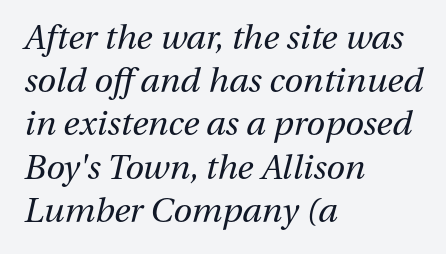
Q: Is the text bold? A: No.
Q: Is the text italic (slanted)? A: Yes, it leans right by about 13 degrees.
Q: Is the text underlined? A: No.
Q: How is the paragraph aligned? A: Left-aligned.
Q: Is the spacing between letters normal or unusually wide? A: Normal.
Q: Is the spacing between lines tight, normal or loose? A: Normal.
Q: Width (condensed, normal, or wide)? A: Normal.
Q: Stroke contrast? A: Medium.
Q: x-height? A: Medium.
Q: Monospaced? A: No.
